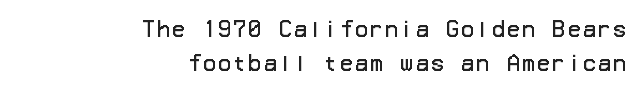
Q: Is the text bold? A: No.
Q: Is the text italic (slanted)? A: No, it is upright.
Q: Is the text underlined? A: No.
Q: How is the paragraph aligned? A: Right-aligned.
Q: Is the spacing between lines tight, normal or loose? A: Normal.
